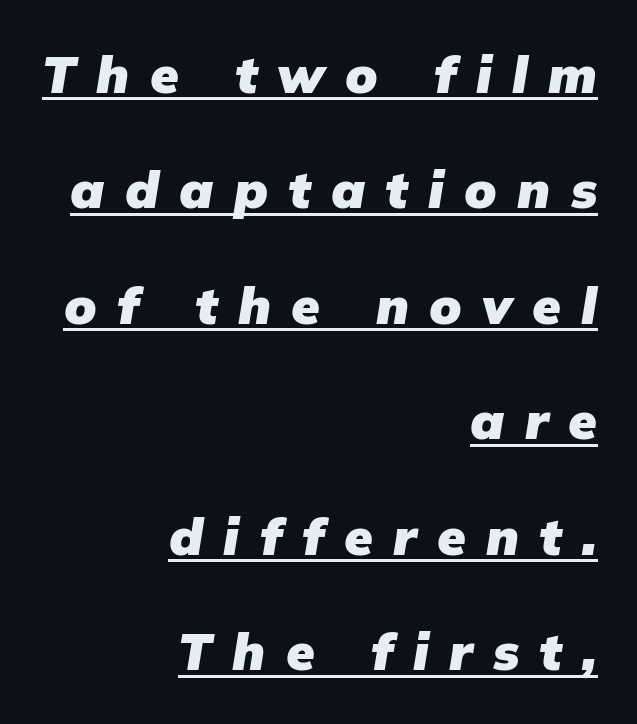
Successive baselines arrive slowly, with a big drop between each. There's an unmistakable incline to the writing here. Casual observation: everything's shoved over to the right. Strokes here are thick enough to call this a true bold. Here the designer chose a conventional face with non-uniform glyph widths.
